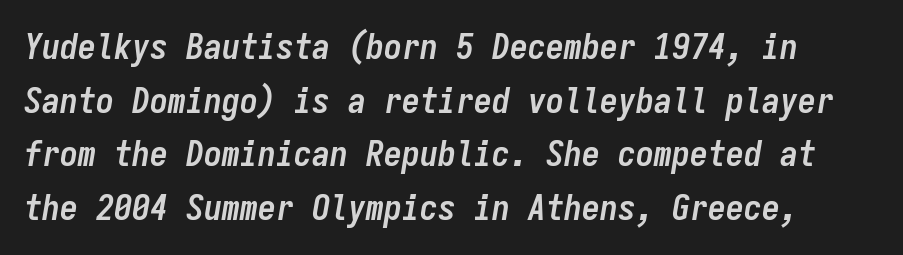
{"italic": "yes", "lean": "right", "slant_degrees": 9, "bold": "yes", "weight": "semibold", "width": "condensed", "stroke_contrast": "low", "x_height": "medium", "monospaced": "yes", "underline": "no", "line_spacing": "normal", "line_spacing_ratio": 1.49, "letter_spacing": "normal", "letter_spacing_em": 0.0, "glyph_px": 36}
